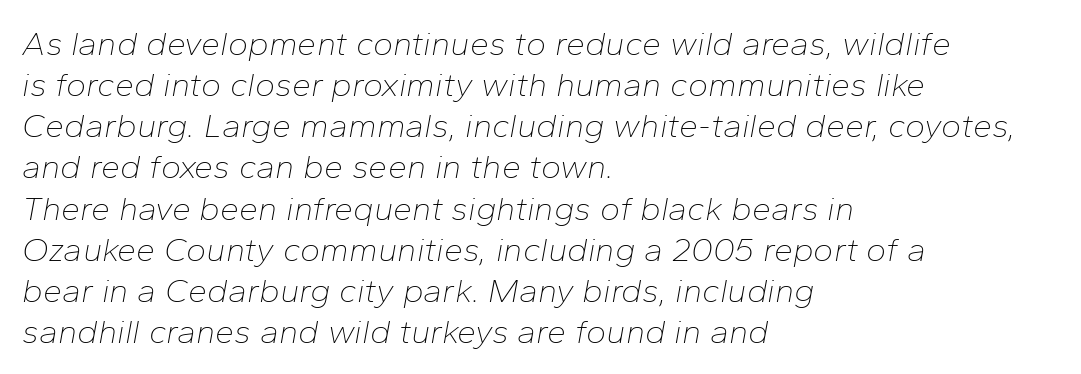
{"italic": "yes", "lean": "right", "slant_degrees": 10, "bold": "no", "weight": "thin", "width": "normal", "stroke_contrast": "low", "x_height": "medium", "monospaced": "no", "underline": "no", "align": "left", "line_spacing_ratio": 1.21, "letter_spacing": "normal", "letter_spacing_em": 0.0, "glyph_px": 34}
